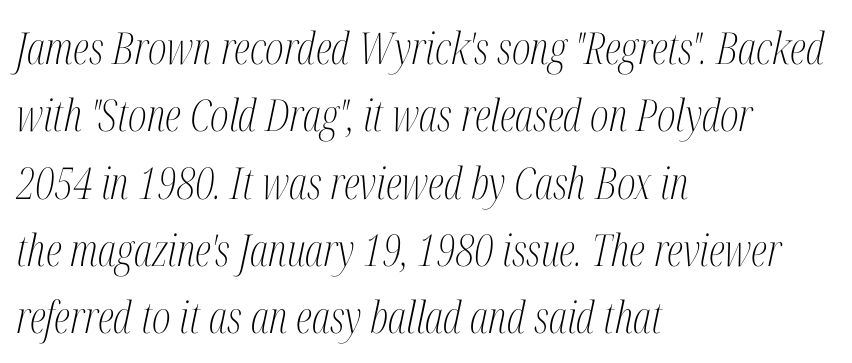
Underlining? Definitely not there. There is no visible air inserted between adjacent glyphs. A typesetter would call this proportional, since set widths differ per character. A quiet, ordinary-to-light weight characterises the typeface. These lines were composed using italics. Interline gaps are of average width in this sample.
